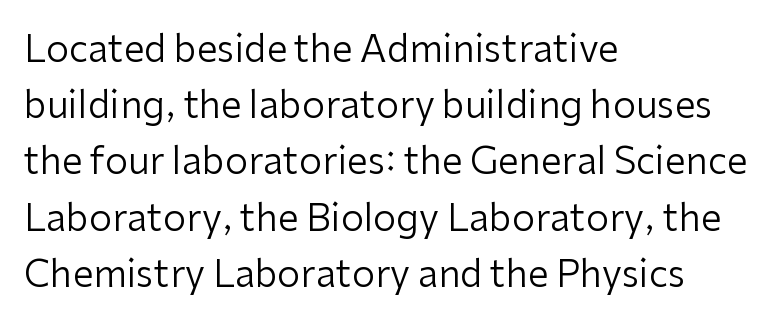
{"serif": "no", "italic": "no", "bold": "no", "weight": "regular", "width": "normal", "stroke_contrast": "low", "x_height": "medium", "monospaced": "no", "underline": "no", "align": "left", "line_spacing": "normal", "line_spacing_ratio": 1.52, "letter_spacing": "normal", "letter_spacing_em": 0.0, "glyph_px": 37}
